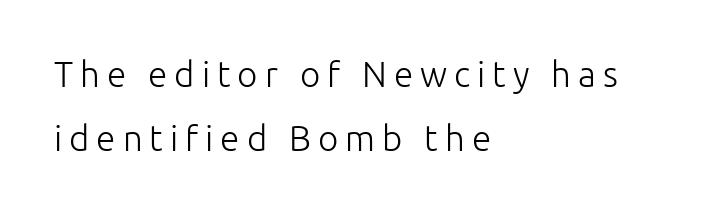
Does extra space separate the letters? Yes, quite a lot of it. To sum up the face: it is a sans, with no serifs. Has an underline been added? It has not. Layout note: lines flush left. Ordinary non-slanted type is in use. The font sits on the lighter half of the weight spectrum, regular included.
